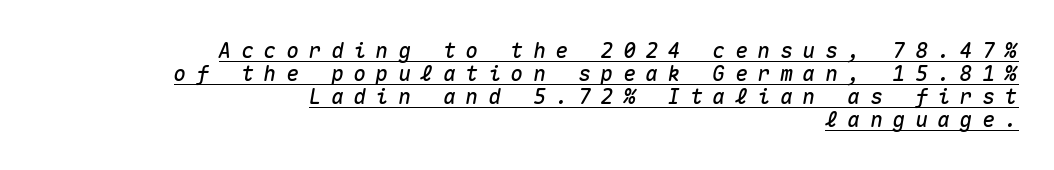
Q: Is the text italic (slanted)? A: Yes, it leans right by about 10 degrees.
Q: Is the text underlined? A: Yes.
Q: How is the paragraph aligned? A: Right-aligned.
Q: Is the spacing between letters normal or unusually wide? A: Unusually wide.
Q: Is the spacing between lines tight, normal or loose? A: Tight.
